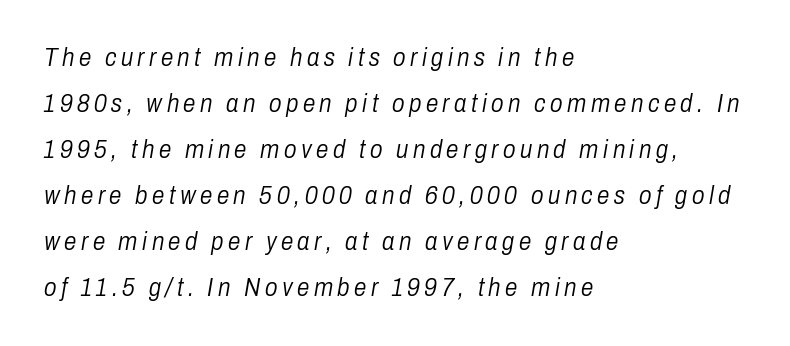
Q: Is the text bold? A: No.
Q: Is the text italic (slanted)? A: Yes, it leans right by about 10 degrees.
Q: Is the text underlined? A: No.
Q: How is the paragraph aligned? A: Left-aligned.
